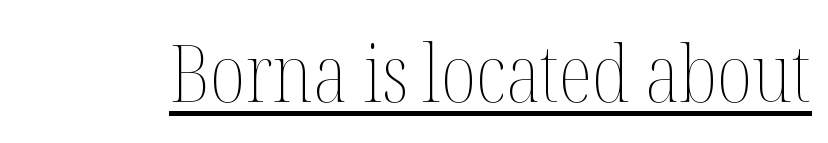
The image shows 79 px thin, condensed type, upright; set normal letter spacing, underlined; medium stroke contrast and a medium x-height.
